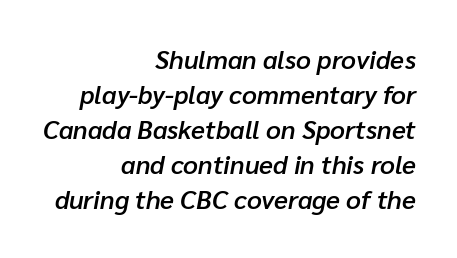
Q: Is the text bold? A: Semi-bold.
Q: Is the text italic (slanted)? A: Yes, it leans right by about 10 degrees.
Q: Is the text underlined? A: No.
Q: How is the paragraph aligned? A: Right-aligned.
Q: Is the spacing between letters normal or unusually wide? A: Normal.
Q: Is the spacing between lines tight, normal or loose? A: Normal.
